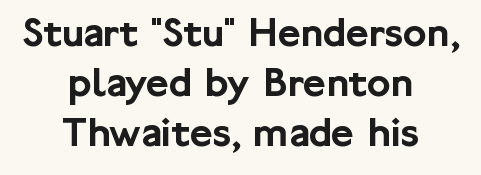
The image shows 44 px sans-serif type, upright; set centered, tight line spacing (1.14x), normal letter spacing, not underlined; low stroke contrast and a medium x-height.
